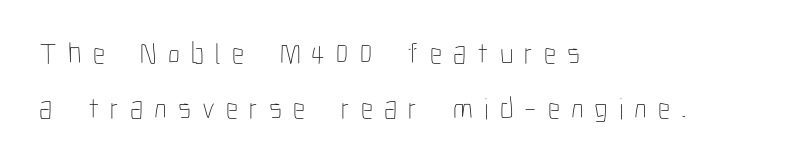
Stems and bowls with no extra thickness — not bold. The horizontal fit of the characters is loose and conspicuously gappy. The letters advance in unequal steps, a hallmark of proportional type. A roman cut, with each character standing at attention. These lines are set flush left with a ragged right edge.
